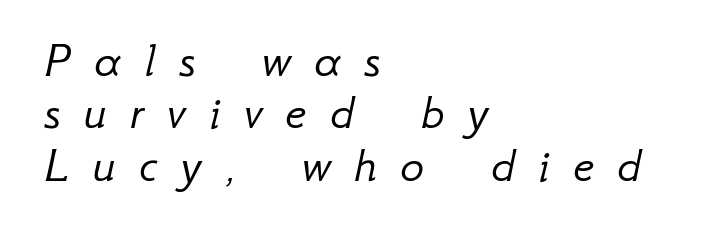
The image shows 50 px light type, italic (leaning right); set left-aligned, tight line spacing (1.05x), unusually wide letter spacing (+0.47 em), not underlined; low stroke contrast and a small x-height.
